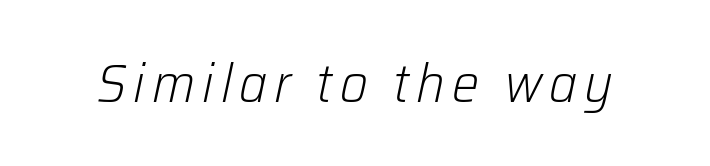
The image shows 54 px light type, italic (leaning right); set not underlined; low stroke contrast and a medium x-height.
